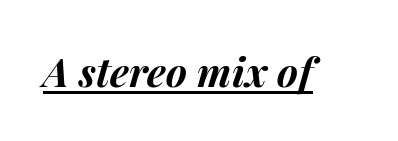
The image shows 40 px bold type, italic (leaning right); set normal letter spacing, underlined; medium stroke contrast and a medium x-height.
